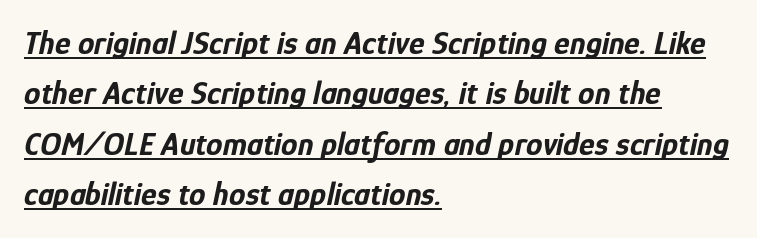
The image shows 33 px bold, condensed type, italic (leaning right); set left-aligned, normal line spacing (1.53x), normal letter spacing, underlined; low stroke contrast and a medium x-height.
